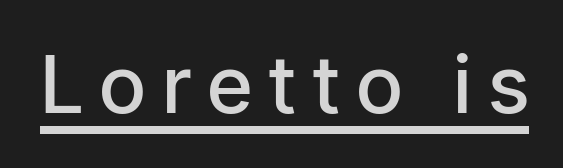
The image shows 80 px semibold, condensed sans-serif type, upright; set unusually wide letter spacing (+0.22 em), underlined; low stroke contrast and a medium x-height.
